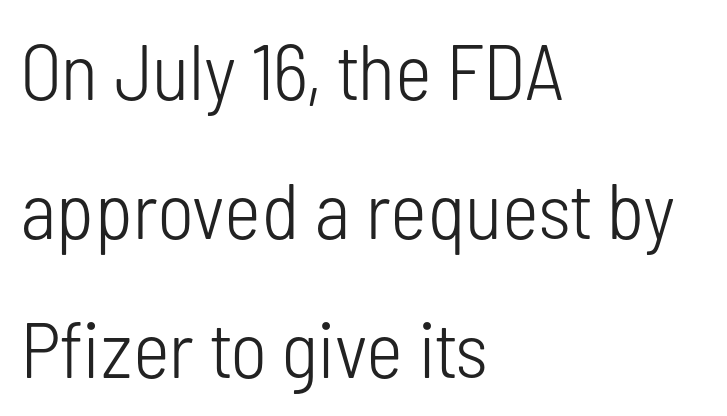
Q: Is the text bold? A: No.
Q: Is the text italic (slanted)? A: No, it is upright.
Q: Is the typeface a serif or a sans-serif typeface? A: Sans-serif.
Q: Is the text underlined? A: No.
Q: How is the paragraph aligned? A: Left-aligned.
Q: Is the spacing between letters normal or unusually wide? A: Normal.
Q: Width (condensed, normal, or wide)? A: Condensed.
Q: Stroke contrast? A: Low.
Q: x-height? A: Medium.
Q: Monospaced? A: No.
